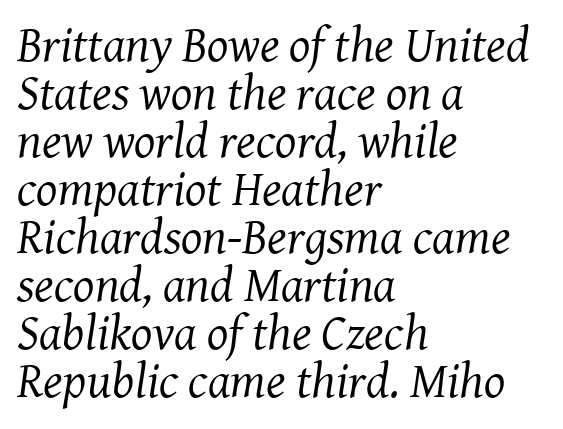
Think of a printed novel: that variable character pitch is what you see here. The compositor pushed each line to the left boundary. The text was rendered using a seriffed face with decorative stroke endings. Horizontal bands of white between lines are thin slivers. The strip under each line holds only bare page. Emphasis-style slanted type is in use.
